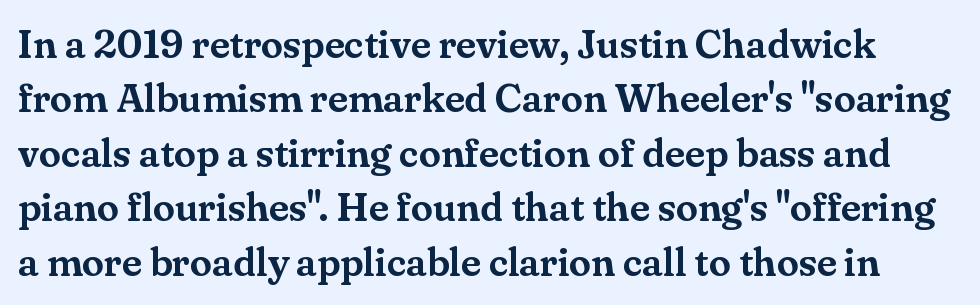
The text was rendered using a seriffed face with decorative stroke endings. Check under the words: just untouched page. Short note: letters normally spaced. Unlike italic type, these characters show no tilt at all. Note the varied advance widths — an 'i' is clearly narrower than an 'm'.
